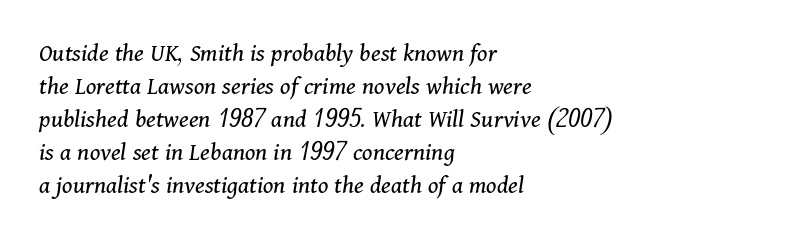
The image shows 26 px text type, italic (leaning right); set left-aligned, normal line spacing (1.27x), normal letter spacing, not underlined.
